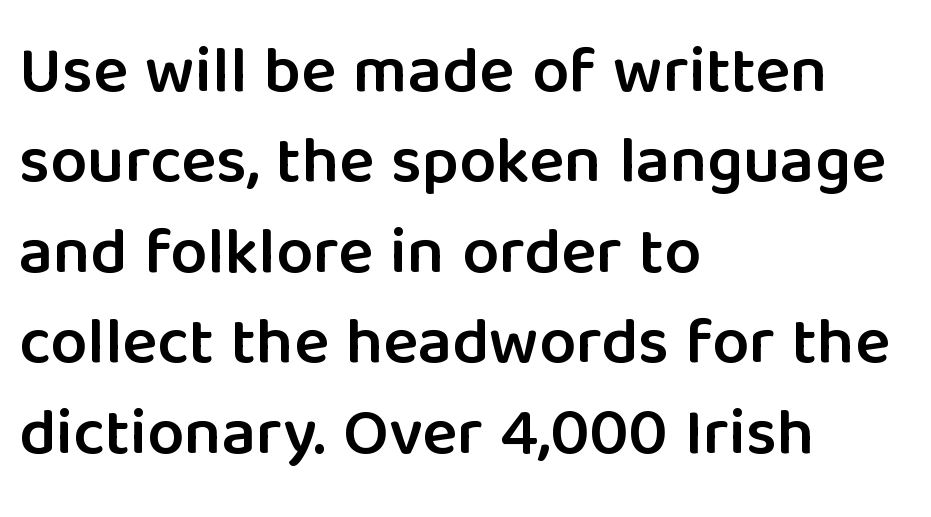
Is this a sans? Yes — the strokes have no serifs. How would I describe the line gaps? Plain and ordinary. Each letter keeps its own natural width here, so spacing adapts to shape. Compared with a centered layout, this one pins lines to the left instead.
